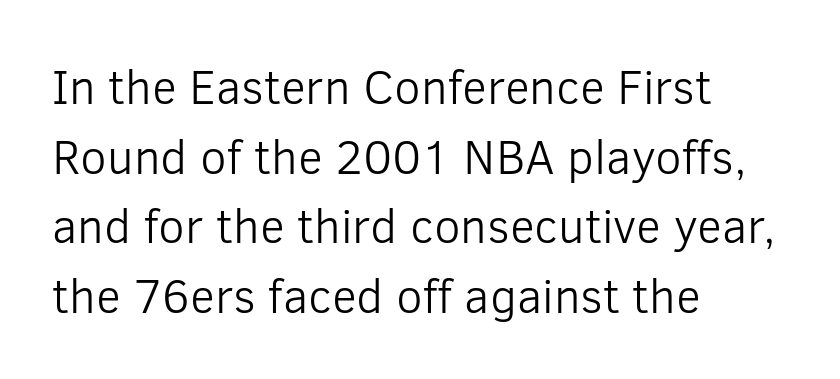
The image shows 48 px light sans-serif type, upright; set left-aligned, normal line spacing (1.45x), normal letter spacing, not underlined; low stroke contrast and a medium x-height.
